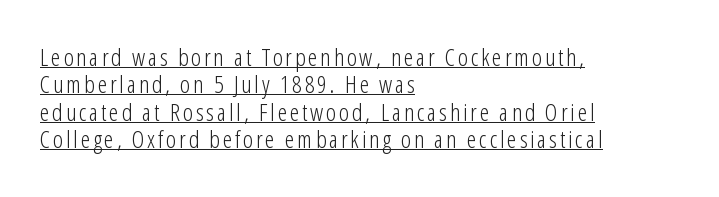
{"italic": "no", "bold": "no", "underline": "yes", "align": "left", "line_spacing": "tight", "line_spacing_ratio": 1.14, "glyph_px": 24}
